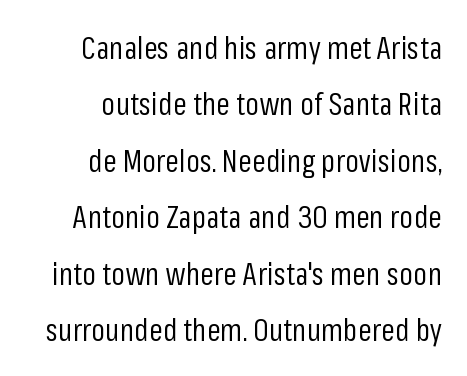
Q: Is the text bold? A: No.
Q: Is the text italic (slanted)? A: No, it is upright.
Q: Is the typeface a serif or a sans-serif typeface? A: Sans-serif.
Q: Is the text underlined? A: No.
Q: How is the paragraph aligned? A: Right-aligned.
Q: Is the spacing between letters normal or unusually wide? A: Normal.
Q: Width (condensed, normal, or wide)? A: Condensed.
Q: Stroke contrast? A: Low.
Q: x-height? A: Medium.
Q: Monospaced? A: No.
